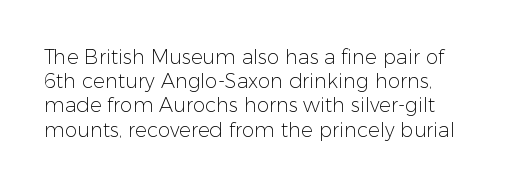
The image shows 20 px text type, upright; set line spacing 1.21x, normal letter spacing, not underlined.
